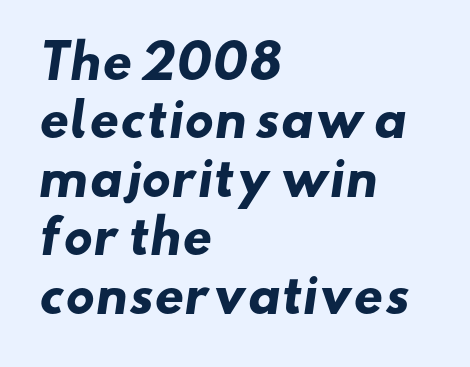
Is the type bold? Yes — the strokes are clearly thick and heavy. This rendering employs a face without finishing strokes, i.e., a sans-serif. The block of text has a typical density, with ordinary space between rows. This rendering leaves character spacing at its baseline value. Any mark beneath the type? The region is blank.
